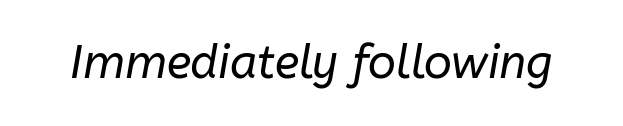
Q: Is the text bold? A: No.
Q: Is the text italic (slanted)? A: Yes, it leans right by about 10 degrees.
Q: Is the text underlined? A: No.
Q: Is the spacing between letters normal or unusually wide? A: Normal.
Q: Width (condensed, normal, or wide)? A: Normal.
Q: Stroke contrast? A: Low.
Q: x-height? A: Medium.
Q: Monospaced? A: No.
